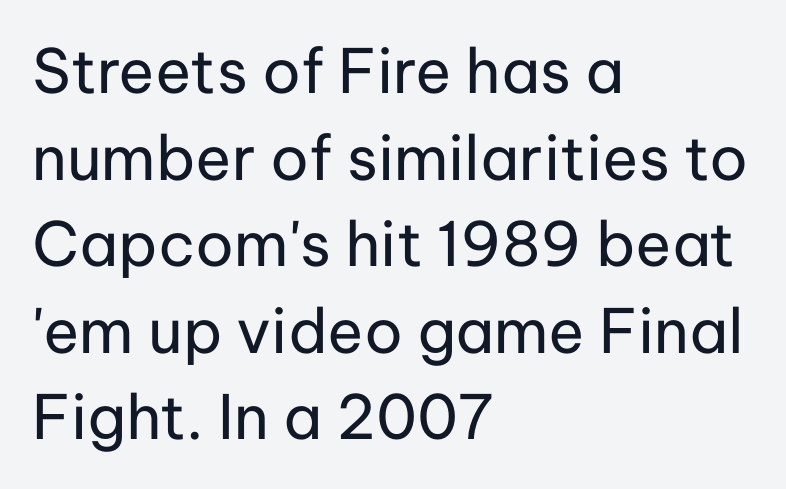
Q: Is the text bold? A: No.
Q: Is the text italic (slanted)? A: No, it is upright.
Q: Is the typeface a serif or a sans-serif typeface? A: Sans-serif.
Q: Is the text underlined? A: No.
Q: How is the paragraph aligned? A: Left-aligned.
Q: Is the spacing between letters normal or unusually wide? A: Normal.
Q: Is the spacing between lines tight, normal or loose? A: Normal.
Q: Width (condensed, normal, or wide)? A: Normal.
Q: Stroke contrast? A: Low.
Q: x-height? A: Medium.
Q: Monospaced? A: No.
